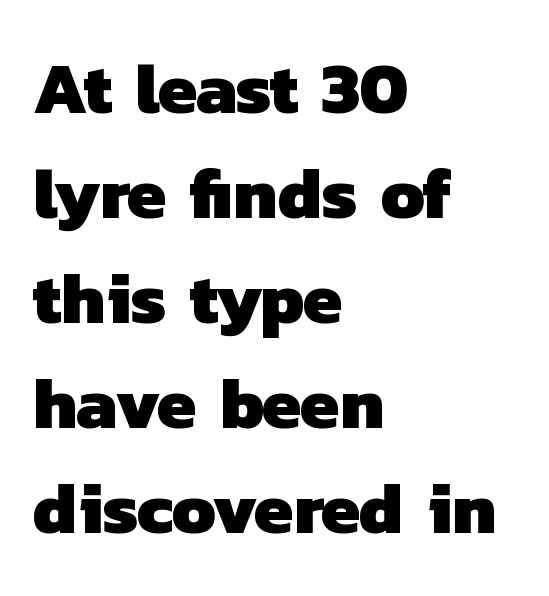
Clear beneath every line of the passage. Varying glyph widths throughout — classic text-font behaviour. The sample has been set heavy, in full bold. Left-aligned paragraph, ragged on the right.
